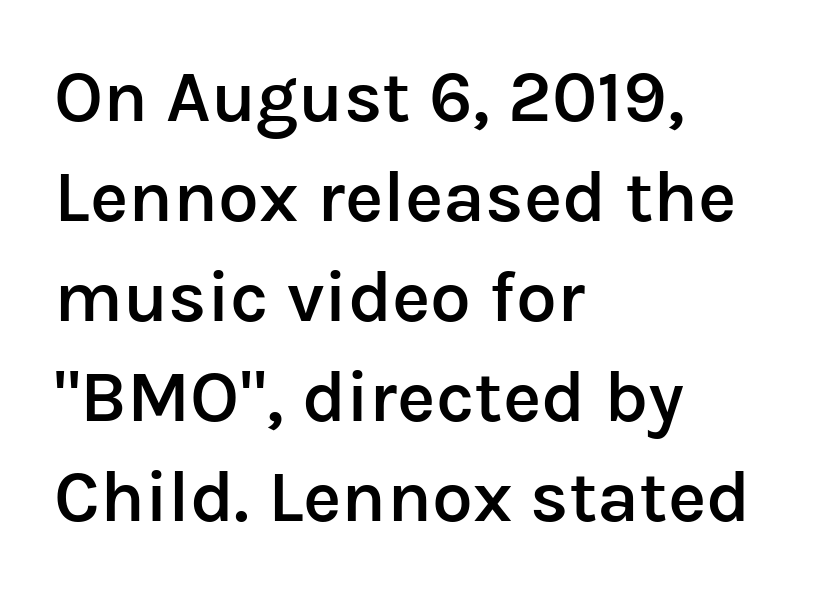
The words here are not underlined. Proportional: the letters do not fall into vertical columns. The lettering holds an erect, upright posture throughout. Glyph-to-glyph distance matches everyday printed text. Notice the strokes are somewhat thickened but not fully heavy: this is a semibold.
